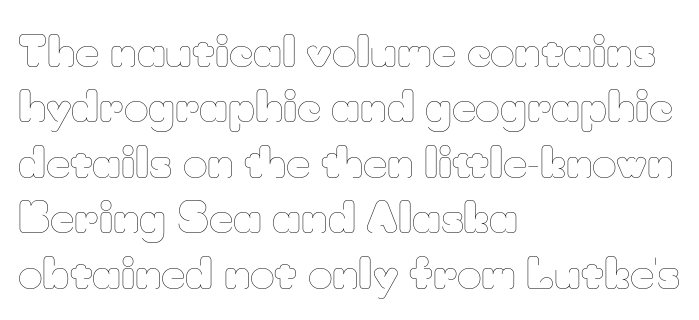
{"italic": "no", "bold": "no", "weight": "thin", "width": "normal", "stroke_contrast": "low", "x_height": "small", "monospaced": "no", "underline": "no", "align": "left", "line_spacing": "normal", "line_spacing_ratio": 1.32, "letter_spacing": "normal", "letter_spacing_em": 0.0, "glyph_px": 42}
